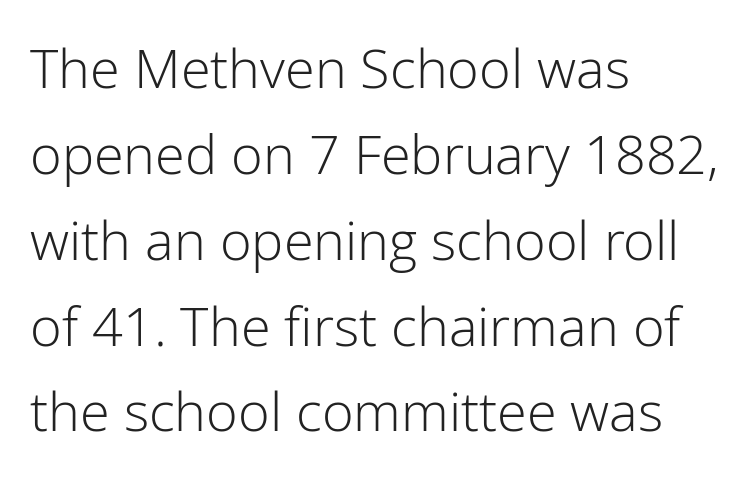
The image shows 54 px light sans-serif type, upright; set left-aligned, normal line spacing (1.59x), normal letter spacing, not underlined; low stroke contrast and a medium x-height.
